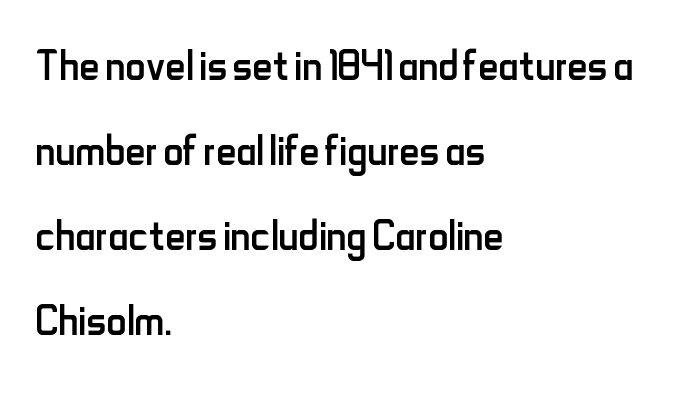
{"serif": "no", "italic": "no", "bold": "no", "weight": "regular", "width": "condensed", "stroke_contrast": "low", "x_height": "small", "monospaced": "no", "underline": "no", "align": "left", "line_spacing": "normal", "line_spacing_ratio": 1.52, "letter_spacing": "normal", "letter_spacing_em": 0.0, "glyph_px": 56}
